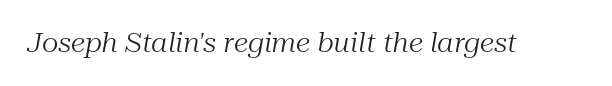
The image shows 26 px text type, italic (leaning right); set normal letter spacing, not underlined.
